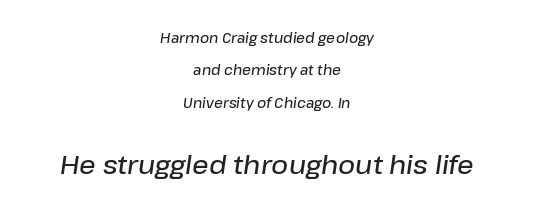
The image shows 26 px text type, italic (leaning right); set centered, loose line spacing (2.32x), normal letter spacing, not underlined; the second (bottom) block is 1.86x larger.
